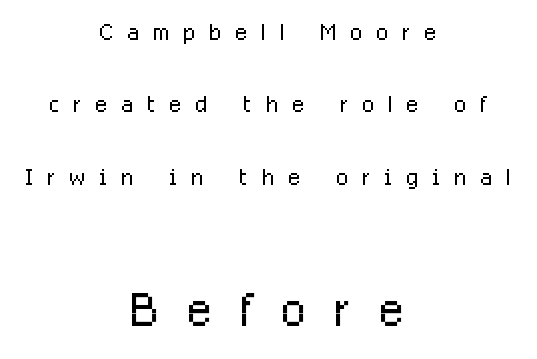
{"serif": "no", "italic": "no", "bold": "no", "weight": "light", "width": "condensed", "stroke_contrast": "low", "x_height": "medium", "monospaced": "no", "underline": "no", "align": "center", "line_spacing": "loose", "line_spacing_ratio": 2.26, "letter_spacing": "wide", "letter_spacing_em": 0.44, "larger_block": "second", "size_ratio": 2.03, "glyph_px": 65}
